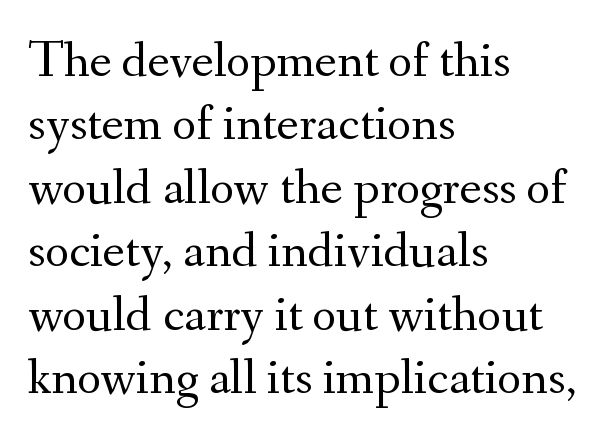
{"serif": "yes", "italic": "no", "bold": "no", "weight": "regular", "width": "normal", "stroke_contrast": "medium", "x_height": "small", "monospaced": "no", "underline": "no", "align": "left", "line_spacing_ratio": 1.22, "letter_spacing": "normal", "letter_spacing_em": 0.0, "glyph_px": 52}
